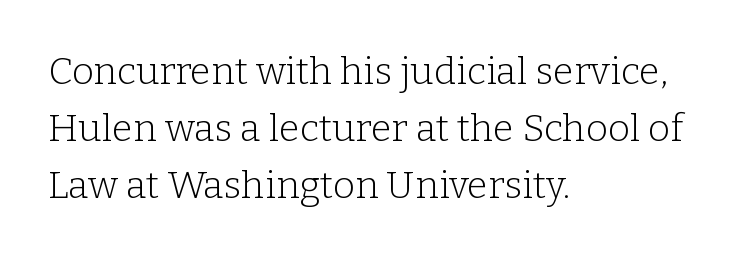
The image shows 38 px light serif type, upright; set left-aligned, normal line spacing (1.5x), normal letter spacing, not underlined; low stroke contrast and a medium x-height.
